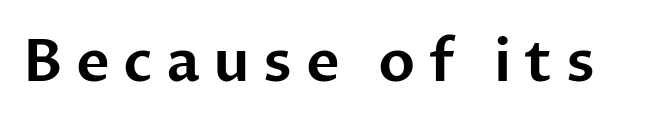
{"serif": "no", "italic": "no", "width": "normal", "stroke_contrast": "low", "x_height": "medium", "monospaced": "no", "underline": "no", "letter_spacing": "wide", "letter_spacing_em": 0.23, "glyph_px": 58}
